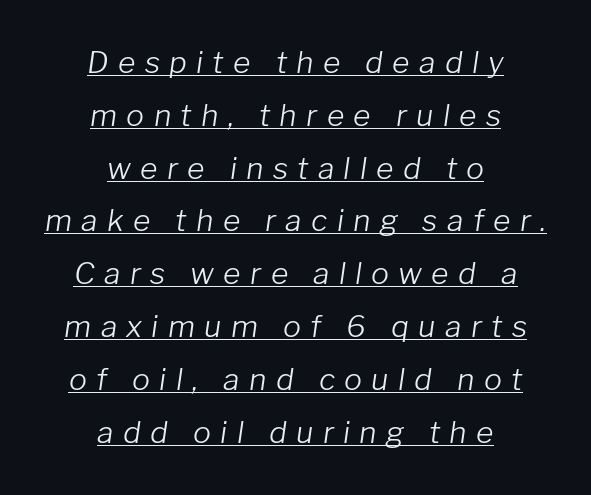
Q: Is the text bold? A: No.
Q: Is the text italic (slanted)? A: Yes, it leans right by about 8 degrees.
Q: Is the text underlined? A: Yes.
Q: How is the paragraph aligned? A: Centered.
Q: Is the spacing between letters normal or unusually wide? A: Unusually wide.
Q: Width (condensed, normal, or wide)? A: Normal.
Q: Stroke contrast? A: Low.
Q: x-height? A: Medium.
Q: Monospaced? A: No.
